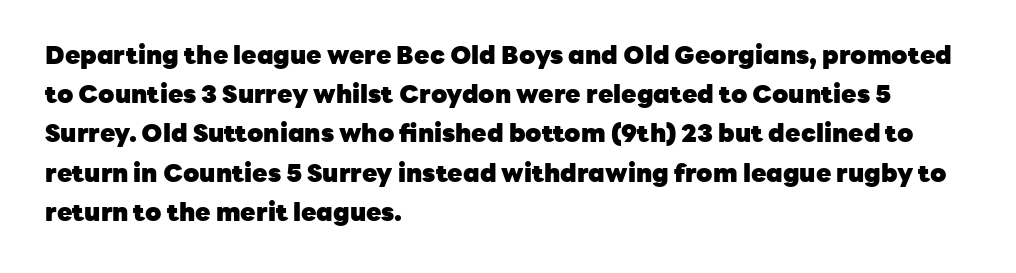
The image shows 25 px bold type, upright; set left-aligned, normal line spacing (1.57x), normal letter spacing, not underlined.
